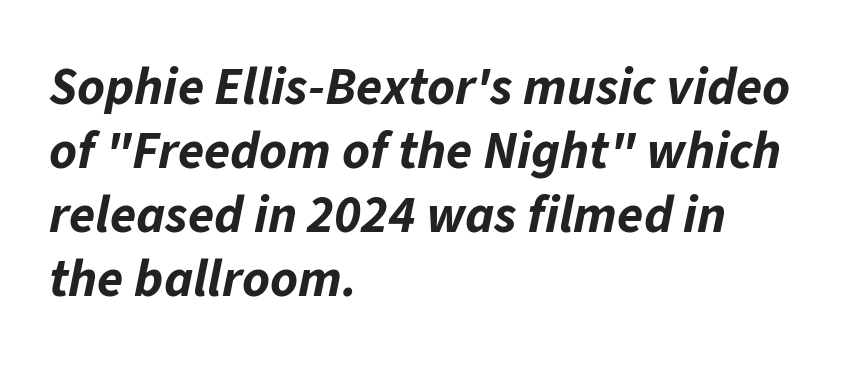
{"italic": "yes", "lean": "right", "slant_degrees": 11, "bold": "yes", "weight": "bold", "width": "normal", "stroke_contrast": "low", "x_height": "medium", "monospaced": "no", "underline": "no", "align": "left", "line_spacing_ratio": 1.21, "letter_spacing": "normal", "letter_spacing_em": 0.0, "glyph_px": 53}
